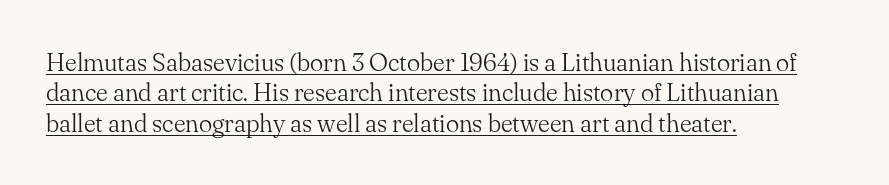
One-word summary of the alignment: left. The weight would be labelled regular, book, light, or lighter still. Decoration check: the copy is underlined. You could call the tracking neutral — neither tight nor loose. These lines were composed using upright roman letters.
